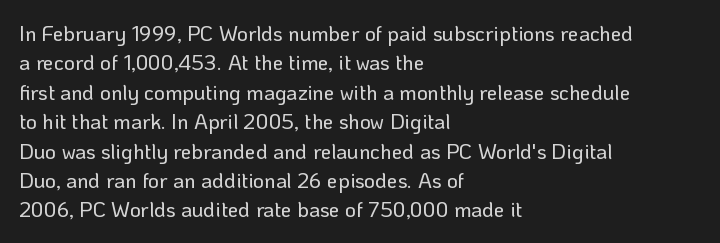
{"italic": "no", "underline": "no", "align": "left", "line_spacing": "normal", "line_spacing_ratio": 1.4, "letter_spacing": "normal", "letter_spacing_em": 0.0, "glyph_px": 21}
